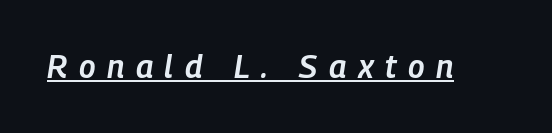
This sample uses expanded letter spacing, leaving extra air between glyphs. A typesetter would mark this as italic. Notice how a bar underscores the lettering throughout. Do the characters align in a grid? No, the font is proportional. This is the in-between weight designers call semibold or demi.
